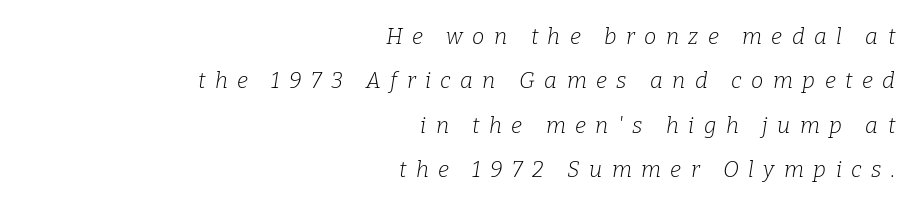
Q: Is the text bold? A: No.
Q: Is the text italic (slanted)? A: Yes, it leans right by about 9 degrees.
Q: Is the text underlined? A: No.
Q: How is the paragraph aligned? A: Right-aligned.
Q: Is the spacing between letters normal or unusually wide? A: Unusually wide.
Q: Is the spacing between lines tight, normal or loose? A: Loose.
